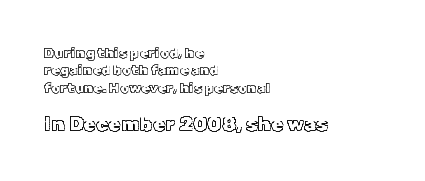
{"italic": "no", "underline": "no", "align": "left", "line_spacing": "normal", "line_spacing_ratio": 1.25, "letter_spacing": "normal", "letter_spacing_em": 0.0, "larger_block": "second", "size_ratio": 1.43, "glyph_px": 20}
